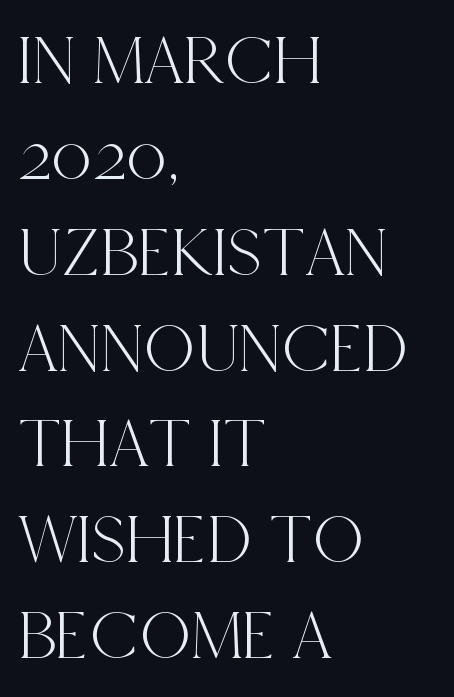
{"serif": "yes", "italic": "no", "width": "condensed", "x_height": "large", "monospaced": "no", "underline": "no", "align": "left", "line_spacing": "normal", "line_spacing_ratio": 1.35, "letter_spacing": "normal", "letter_spacing_em": 0.0, "glyph_px": 71}
